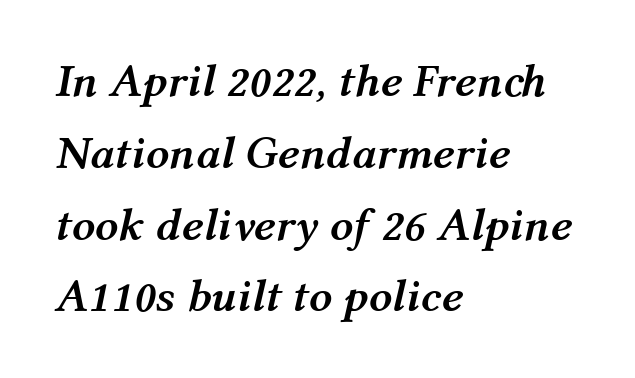
{"italic": "yes", "lean": "right", "slant_degrees": 12, "bold": "yes", "weight": "semibold", "width": "normal", "stroke_contrast": "medium", "x_height": "medium", "monospaced": "no", "underline": "no", "align": "left", "line_spacing": "normal", "line_spacing_ratio": 1.56, "letter_spacing": "normal", "letter_spacing_em": 0.0, "glyph_px": 46}
